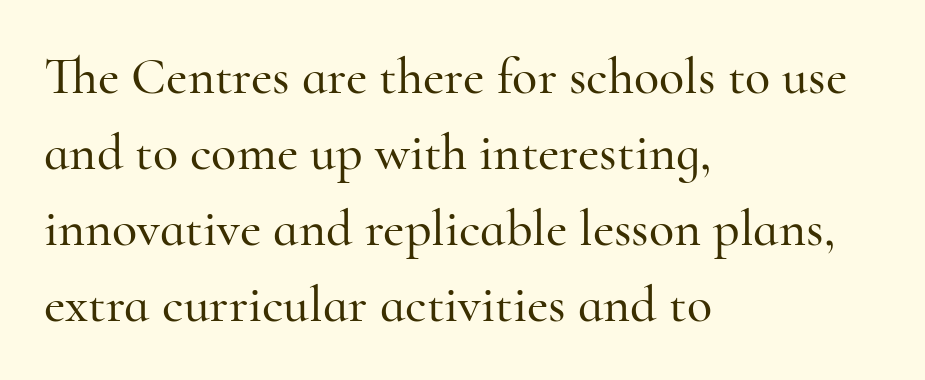
{"serif": "yes", "italic": "no", "width": "normal", "stroke_contrast": "high", "x_height": "small", "monospaced": "no", "underline": "no", "align": "left", "line_spacing": "normal", "line_spacing_ratio": 1.46, "letter_spacing": "normal", "letter_spacing_em": 0.0, "glyph_px": 52}
